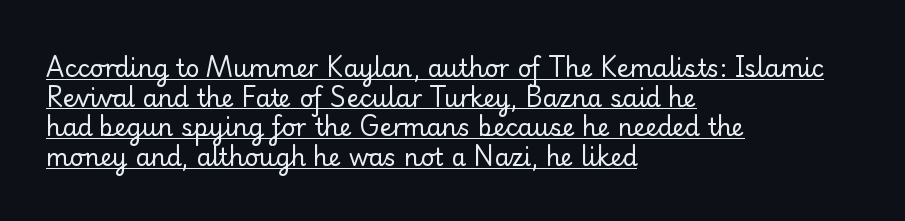
The image shows 24 px text type, upright; set left-aligned, line spacing 1.23x, normal letter spacing, underlined.
